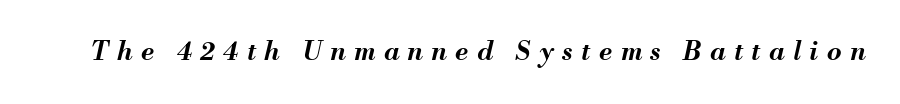
No word sits above an underline. You can tell it's italic because the verticals aren't actually vertical. These lines carry a lot of weight — the face is fully bold. Observe the wide spacing: letters keep a clear distance from each other.
